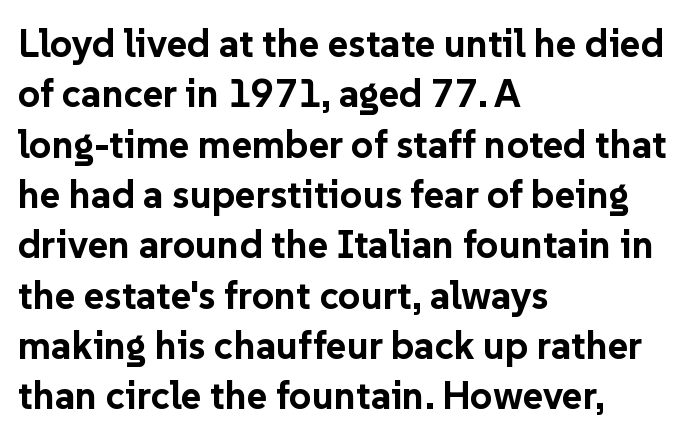
Q: Is the text bold? A: Yes.
Q: Is the text italic (slanted)? A: No, it is upright.
Q: Is the typeface a serif or a sans-serif typeface? A: Sans-serif.
Q: Is the text underlined? A: No.
Q: How is the paragraph aligned? A: Left-aligned.
Q: Is the spacing between letters normal or unusually wide? A: Normal.
Q: Is the spacing between lines tight, normal or loose? A: Normal.
Q: Width (condensed, normal, or wide)? A: Normal.
Q: Stroke contrast? A: Low.
Q: x-height? A: Medium.
Q: Monospaced? A: No.
